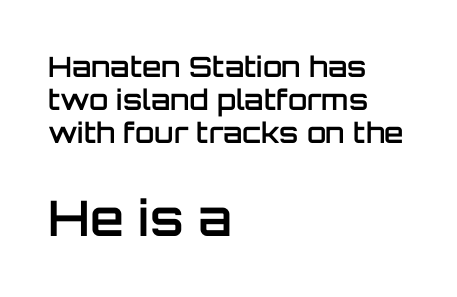
Each letter keeps its own natural width here, so spacing adapts to shape. Each letter's strokes conclude bluntly, with no projecting serifs. The strokes are fattened partway — semibold, not bold. Size hierarchy here favors the trailing block over the leading one. The space beneath each line is pristine and unruled. In CSS terms this would be text-align: left.
